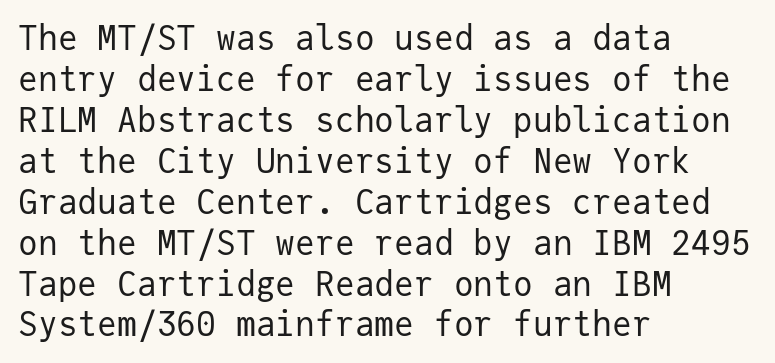
The image shows 33 px regular-weight sans-serif type, upright, monospaced; set left-aligned, line spacing 1.24x, normal letter spacing, not underlined; low stroke contrast and a medium x-height.
